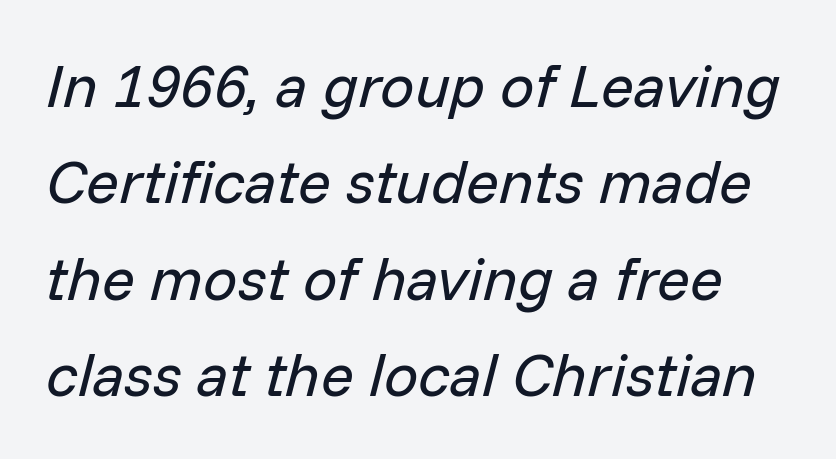
Honestly, the row spacing looks completely unremarkable. The face used here is rendered with its standard letterfit. There's an unmistakable incline to the writing here. You could not count columns in this text — the font is proportionally spaced. Ink coverage per letter is moderate at most. The zone under the glyphs is completely vacant.
